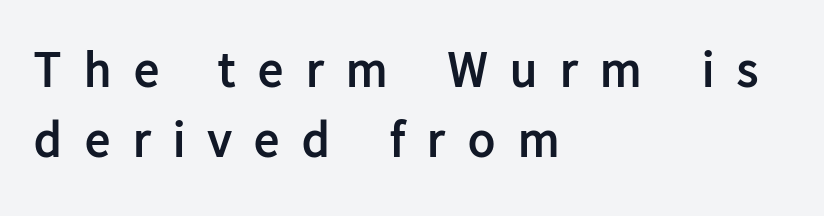
Horizontal alignment here is leftward, the default for most running prose. Regarding leading, the lines here are spaced in the standard way. Rendered with straight, roman letterforms. Substantial extra tracking has been applied to these lines. Every letter is thick-stroked: bold, no question. Character widths vary here, with narrow letters taking less room than wide ones.
